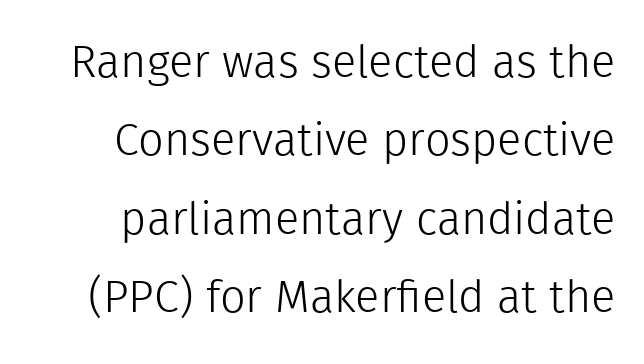
The image shows 45 px light sans-serif type, upright; set line spacing 1.74x, normal letter spacing, not underlined; a medium x-height.
